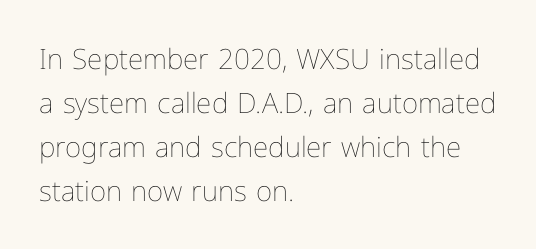
The image shows 28 px thin type, upright; set left-aligned, normal line spacing (1.57x), normal letter spacing, not underlined; low stroke contrast and a medium x-height.
